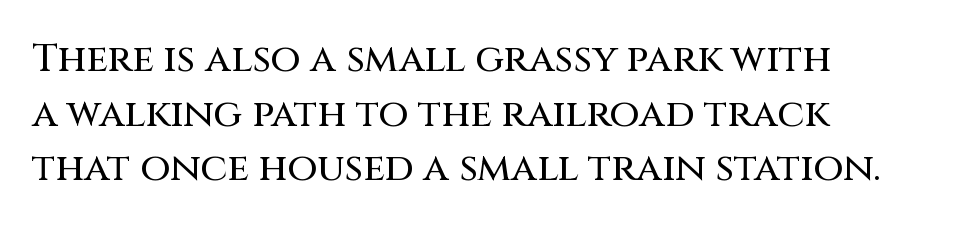
The image shows 39 px sans-serif type, upright; set left-aligned, normal line spacing (1.4x), normal letter spacing, not underlined; medium stroke contrast and a large x-height.
